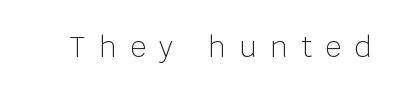
Q: Is the text bold? A: No.
Q: Is the text italic (slanted)? A: No, it is upright.
Q: Is the typeface a serif or a sans-serif typeface? A: Sans-serif.
Q: Is the text underlined? A: No.
Q: Is the spacing between letters normal or unusually wide? A: Unusually wide.
Q: Width (condensed, normal, or wide)? A: Normal.
Q: Stroke contrast? A: Low.
Q: x-height? A: Large.
Q: Monospaced? A: No.
